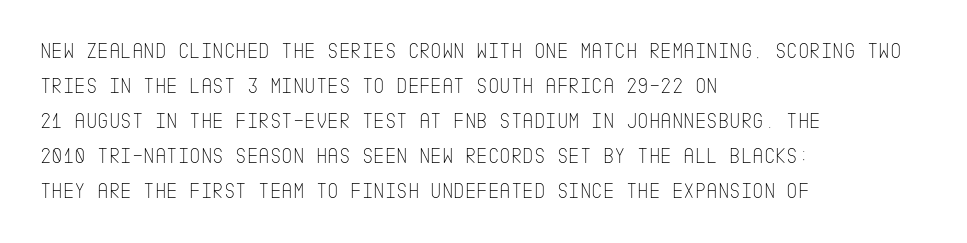
Every stem runs plumb, perpendicular to the baseline. Ink coverage per letter is moderate at most. Does extra space separate the letters? No, they use regular spacing. Line starts are locked; line ends wander. If you measured baseline to baseline, you'd find a middling distance.
